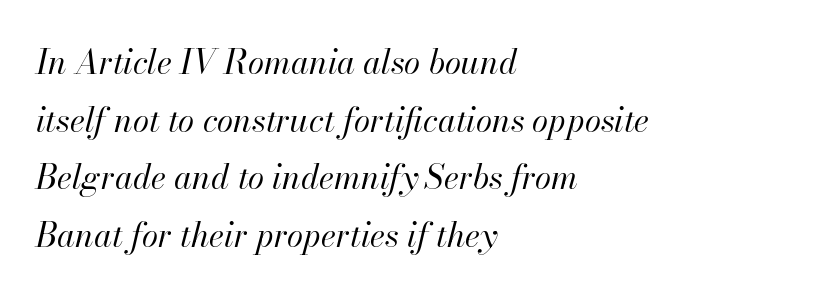
The image shows 33 px regular-weight type, italic (leaning right); set left-aligned, line spacing 1.75x, normal letter spacing, not underlined; high stroke contrast and a small x-height.
